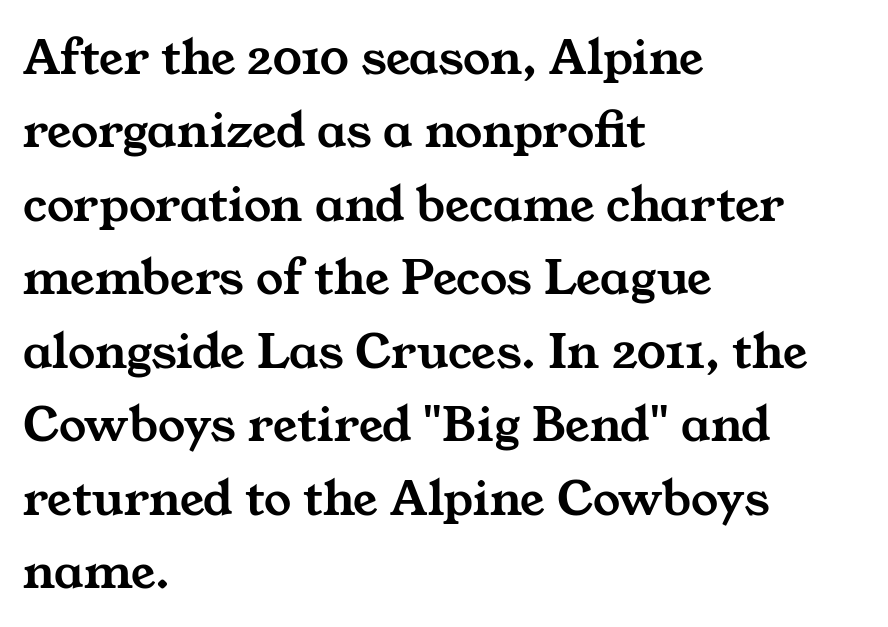
Q: Is the typeface a serif or a sans-serif typeface? A: Serif.
Q: Is the text underlined? A: No.
Q: How is the paragraph aligned? A: Left-aligned.
Q: Is the spacing between letters normal or unusually wide? A: Normal.
Q: Is the spacing between lines tight, normal or loose? A: Normal.
Q: Width (condensed, normal, or wide)? A: Wide.
Q: Stroke contrast? A: Medium.
Q: x-height? A: Medium.
Q: Monospaced? A: No.
